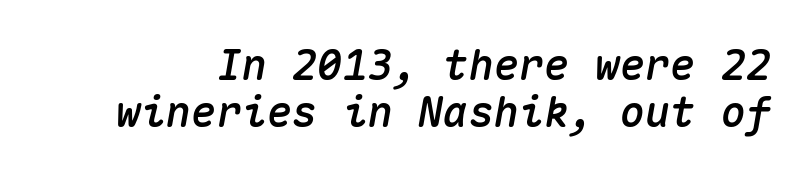
Q: Is the text italic (slanted)? A: Yes, it leans right by about 10 degrees.
Q: Is the text underlined? A: No.
Q: Is the spacing between letters normal or unusually wide? A: Normal.
Q: Is the spacing between lines tight, normal or loose? A: Tight.
Q: Width (condensed, normal, or wide)? A: Normal.
Q: Stroke contrast? A: Medium.
Q: x-height? A: Medium.
Q: Monospaced? A: Yes.
